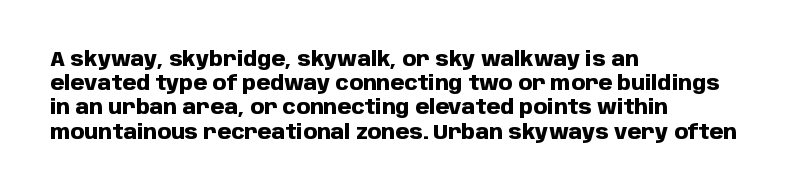
The image shows 20 px bold type, upright; set left-aligned, line spacing 1.21x, normal letter spacing, not underlined.
